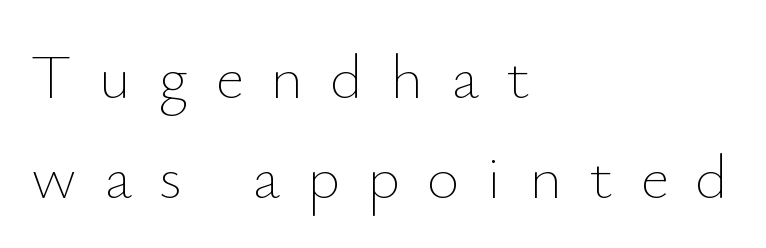
Q: Is the text bold? A: No.
Q: Is the text italic (slanted)? A: No, it is upright.
Q: Is the text underlined? A: No.
Q: How is the paragraph aligned? A: Left-aligned.
Q: Is the spacing between letters normal or unusually wide? A: Unusually wide.
Q: Is the spacing between lines tight, normal or loose? A: Normal.
Q: Width (condensed, normal, or wide)? A: Normal.
Q: Stroke contrast? A: Low.
Q: x-height? A: Small.
Q: Monospaced? A: No.
